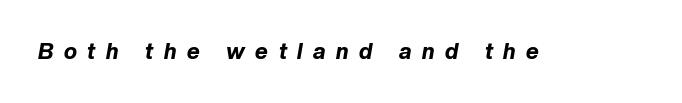
Posture: slanted. The face used here is rendered with a markedly widened letterfit. The baseline area is clear. Notice how thick the strokes are: this is what a full bold looks like.
